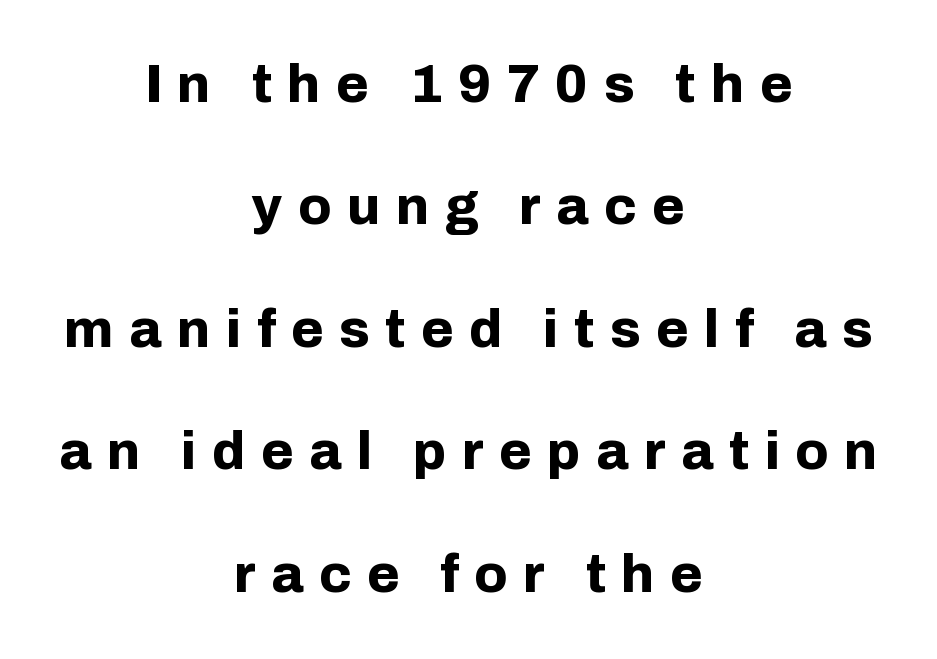
The image shows 53 px bold sans-serif type, upright; set centered, loose line spacing (2.31x), unusually wide letter spacing (+0.29 em), not underlined; low stroke contrast and a medium x-height.
